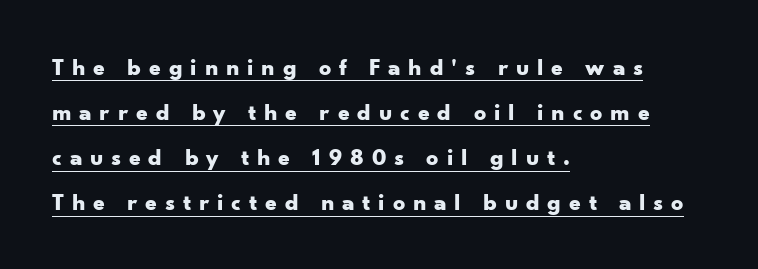
The image shows 24 px bold type, upright; set left-aligned, line spacing 1.88x, unusually wide letter spacing (+0.32 em), underlined.
